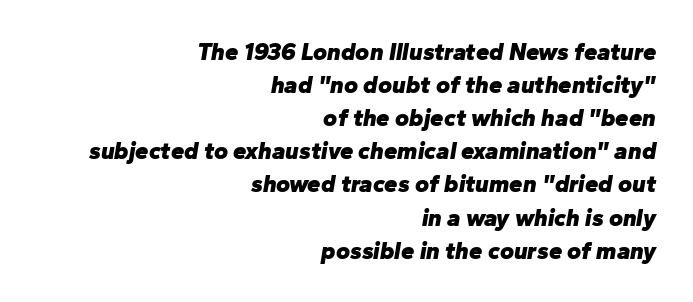
The image shows 24 px bold type, italic (leaning right); set right-aligned, normal line spacing (1.38x), normal letter spacing, not underlined.
